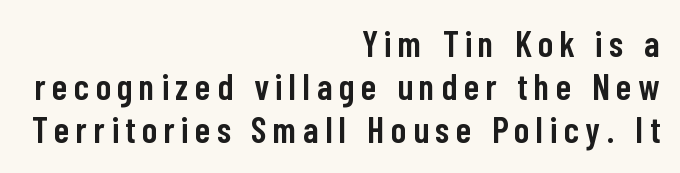
The image shows 36 px semibold, condensed sans-serif type, upright; set right-aligned, line spacing 1.2x, not underlined; low stroke contrast and a medium x-height.
